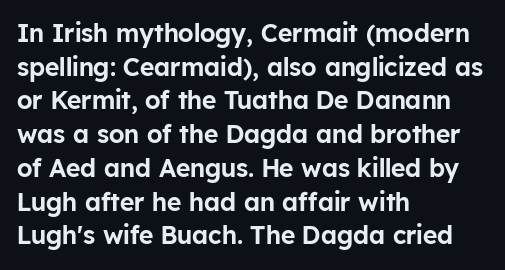
The image shows 25 px text type, upright; set left-aligned, normal line spacing (1.35x), normal letter spacing, not underlined.
